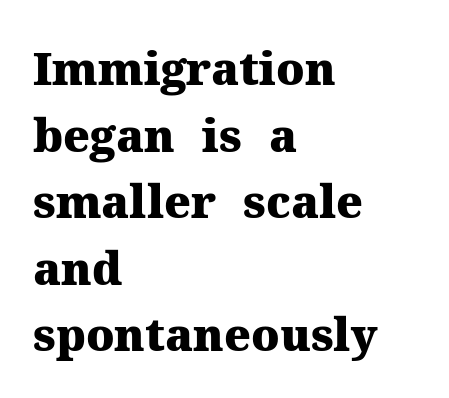
{"serif": "yes", "italic": "no", "bold": "yes", "weight": "heavy", "width": "normal", "stroke_contrast": "medium", "x_height": "medium", "monospaced": "no", "underline": "no", "align": "left", "line_spacing": "normal", "line_spacing_ratio": 1.48, "letter_spacing": "normal", "letter_spacing_em": 0.0, "glyph_px": 45}
